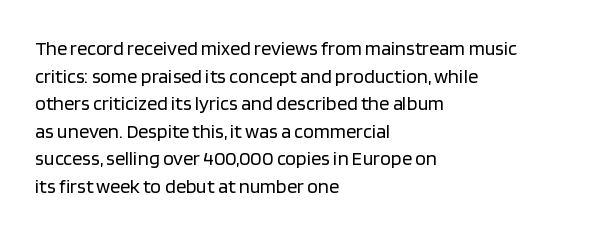
This rendering leaves character spacing at its baseline value. These lines stack with their left ends in a neat column. Reading down the column, the eye jumps a familiar distance to each next line. Stroke mass is kept to a normal reading level or below. Unlike italic type, these characters show no tilt at all. No word sits above an underline.
